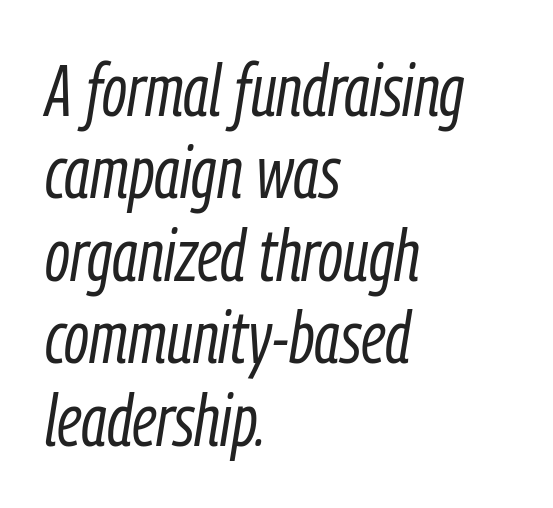
Q: Is the text bold? A: No.
Q: Is the text italic (slanted)? A: Yes, it leans right by about 9 degrees.
Q: Is the text underlined? A: No.
Q: How is the paragraph aligned? A: Left-aligned.
Q: Is the spacing between letters normal or unusually wide? A: Normal.
Q: Is the spacing between lines tight, normal or loose? A: Tight.
Q: Width (condensed, normal, or wide)? A: Condensed.
Q: Stroke contrast? A: Low.
Q: x-height? A: Medium.
Q: Monospaced? A: No.
